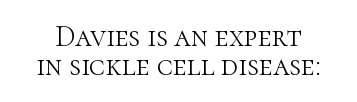
Vertical spacing — tight. This reads as an unemphasized weight, regular at the heaviest. Decoration check: the copy has no underline. The gaps between neighbouring characters are ordinary and unremarkable. Do the letters lean? They stand straight.
